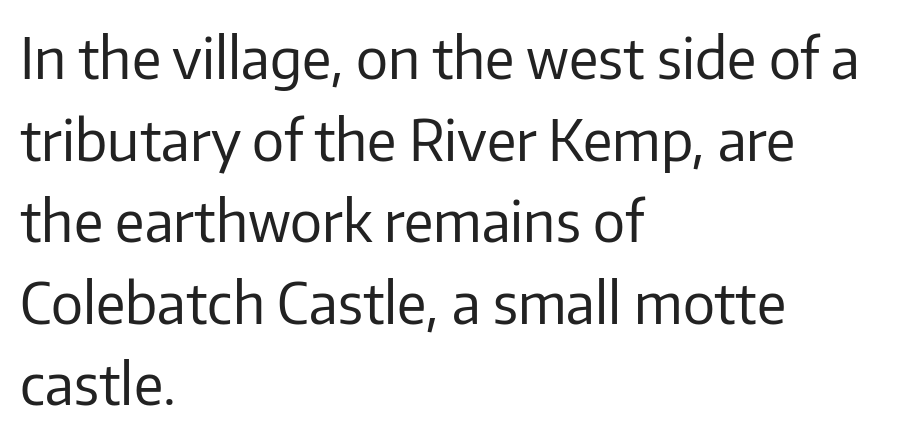
Q: Is the text bold? A: No.
Q: Is the text italic (slanted)? A: No, it is upright.
Q: Is the typeface a serif or a sans-serif typeface? A: Sans-serif.
Q: Is the text underlined? A: No.
Q: How is the paragraph aligned? A: Left-aligned.
Q: Is the spacing between letters normal or unusually wide? A: Normal.
Q: Is the spacing between lines tight, normal or loose? A: Normal.
Q: Width (condensed, normal, or wide)? A: Normal.
Q: Stroke contrast? A: Low.
Q: x-height? A: Medium.
Q: Monospaced? A: No.
